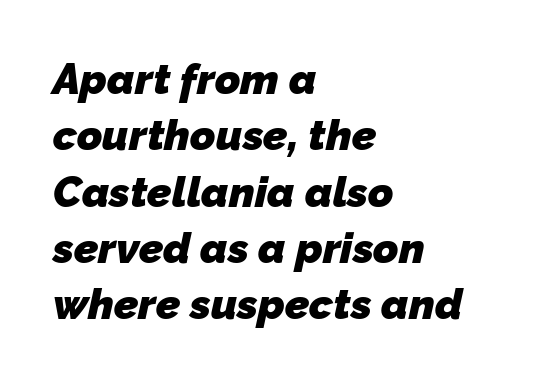
The image shows 43 px heavy sans-serif type; set left-aligned, normal line spacing (1.31x), normal letter spacing, not underlined; low stroke contrast and a medium x-height.
